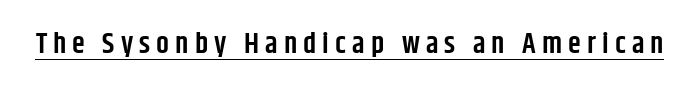
The glyphs are accompanied by a horizontal stroke just below them. Nope, no serifs anywhere on these letters. Here the designer chose a conventional face with non-uniform glyph widths. Words appear elongated and porous because spacing is wide. Stems and bowls a touch heavier than normal — semibold.
